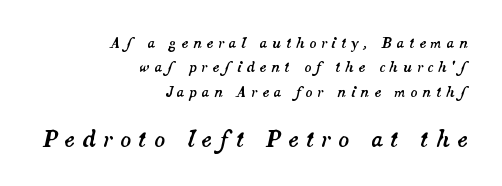
The image shows 22 px text type, italic (leaning right); set right-aligned, line spacing 1.74x, unusually wide letter spacing (+0.33 em), not underlined; the second (bottom) block is 1.57x larger.
